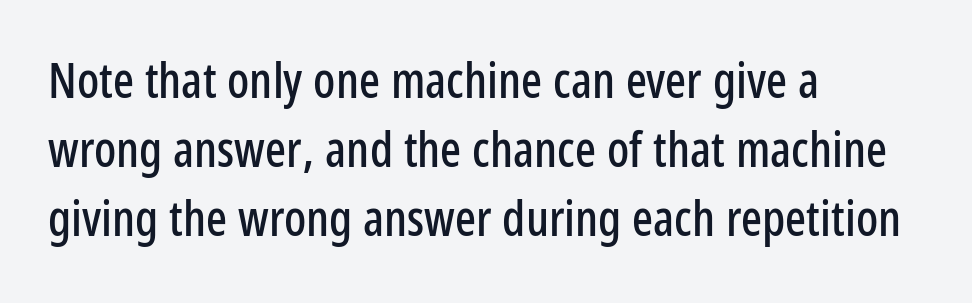
{"serif": "no", "italic": "no", "width": "condensed", "stroke_contrast": "low", "x_height": "medium", "monospaced": "no", "underline": "no", "align": "left", "line_spacing": "normal", "line_spacing_ratio": 1.41, "letter_spacing": "normal", "letter_spacing_em": 0.0, "glyph_px": 49}
